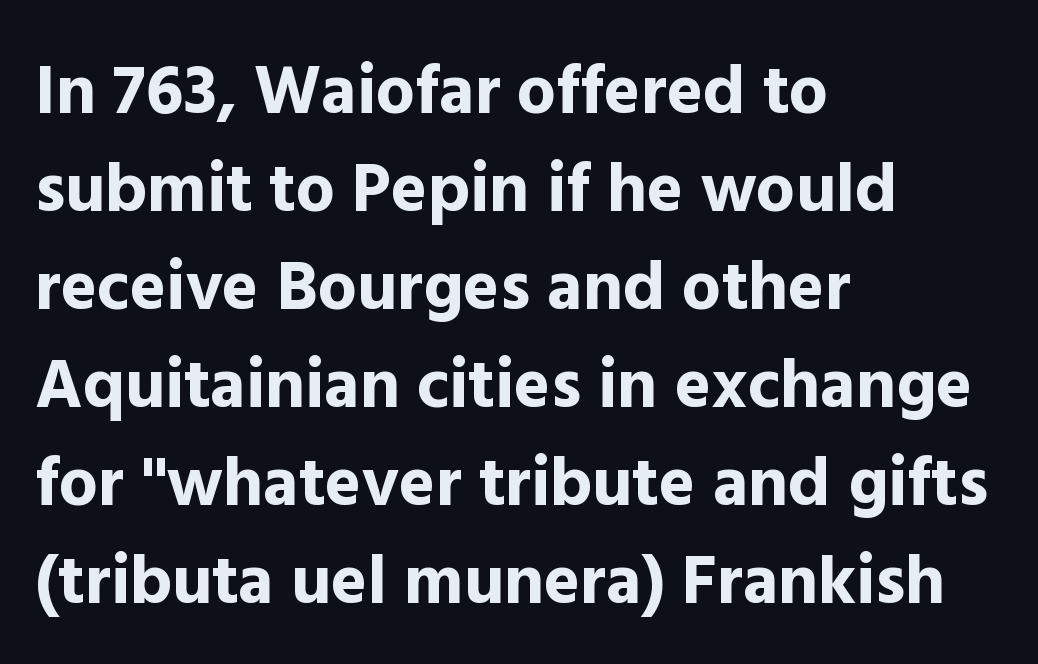
Q: Is the text bold? A: Yes.
Q: Is the text italic (slanted)? A: No, it is upright.
Q: Is the typeface a serif or a sans-serif typeface? A: Sans-serif.
Q: Is the text underlined? A: No.
Q: How is the paragraph aligned? A: Left-aligned.
Q: Is the spacing between letters normal or unusually wide? A: Normal.
Q: Is the spacing between lines tight, normal or loose? A: Normal.
Q: Width (condensed, normal, or wide)? A: Normal.
Q: x-height? A: Medium.
Q: Monospaced? A: No.
